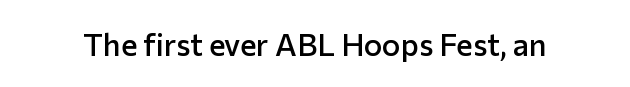
{"serif": "no", "italic": "no", "bold": "semi", "weight": "semibold", "width": "normal", "stroke_contrast": "low", "x_height": "medium", "monospaced": "no", "underline": "no", "letter_spacing": "normal", "letter_spacing_em": 0.0, "glyph_px": 31}
